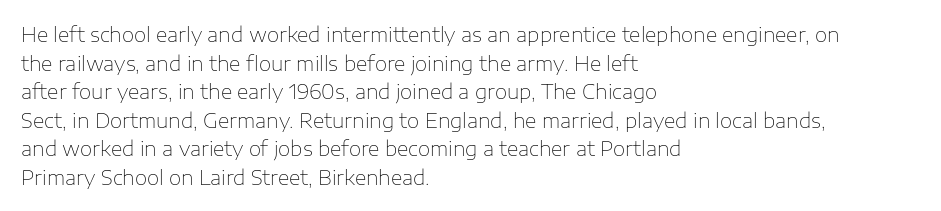
Q: Is the text bold? A: No.
Q: Is the text italic (slanted)? A: No, it is upright.
Q: Is the text underlined? A: No.
Q: How is the paragraph aligned? A: Left-aligned.
Q: Is the spacing between letters normal or unusually wide? A: Normal.
Q: Is the spacing between lines tight, normal or loose? A: Normal.
